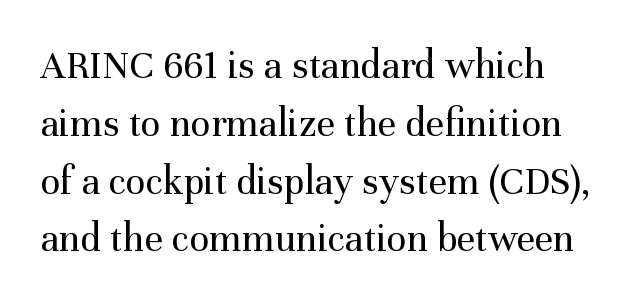
Weight: not bold — regular or lighter. Designer's note — italics off, roman on. Leading: standard. No word sits above an underline. Students, note that the glyphs here touch the page at normal intervals. Think of a printed novel: that variable character pitch is what you see here.
